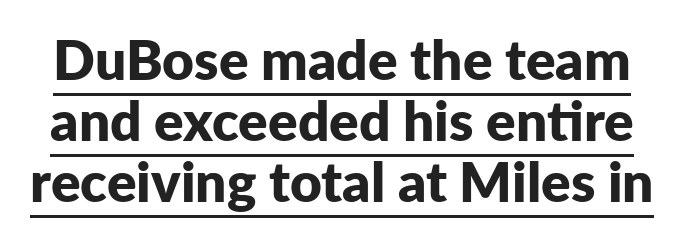
Q: Is the text bold? A: Yes.
Q: Is the text italic (slanted)? A: No, it is upright.
Q: Is the typeface a serif or a sans-serif typeface? A: Sans-serif.
Q: Is the text underlined? A: Yes.
Q: Is the spacing between letters normal or unusually wide? A: Normal.
Q: Is the spacing between lines tight, normal or loose? A: Tight.
Q: Width (condensed, normal, or wide)? A: Normal.
Q: Stroke contrast? A: Low.
Q: x-height? A: Medium.
Q: Monospaced? A: No.
